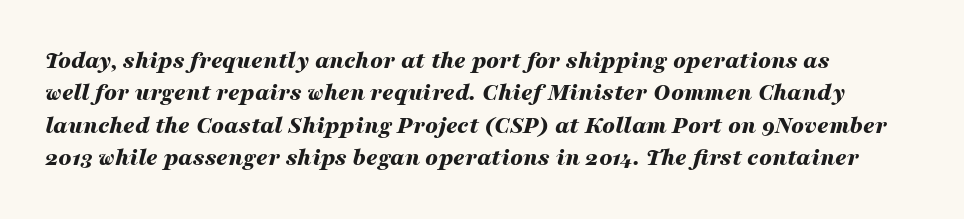
{"italic": "yes", "lean": "right", "slant_degrees": 16, "bold": "yes", "underline": "no", "align": "left", "line_spacing": "normal", "line_spacing_ratio": 1.3, "letter_spacing": "normal", "letter_spacing_em": 0.0, "glyph_px": 25}
